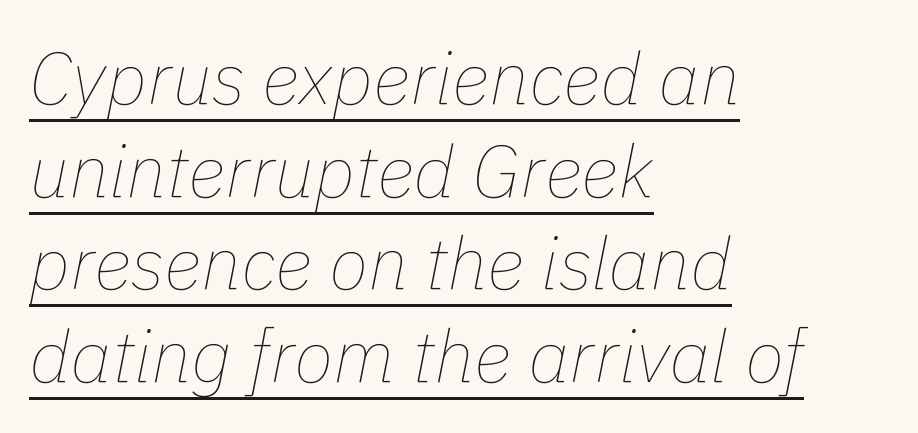
{"italic": "yes", "lean": "right", "slant_degrees": 11, "bold": "no", "weight": "thin", "width": "normal", "stroke_contrast": "low", "x_height": "medium", "monospaced": "no", "underline": "yes", "align": "left", "line_spacing": "normal", "line_spacing_ratio": 1.27, "letter_spacing": "normal", "letter_spacing_em": 0.0, "glyph_px": 73}
